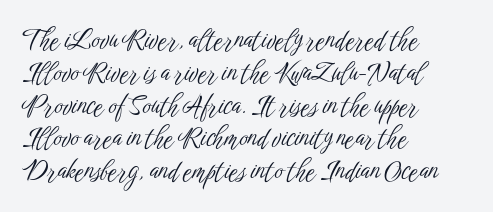
{"bold": "no", "underline": "no", "align": "left", "line_spacing": "normal", "line_spacing_ratio": 1.26, "letter_spacing": "normal", "letter_spacing_em": 0.0, "glyph_px": 26}
